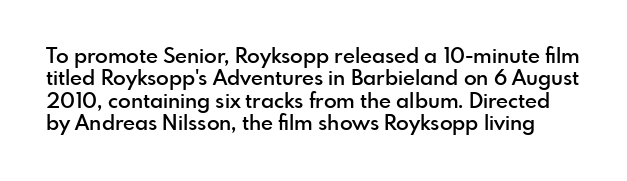
Reading down the column, the eye jumps only a short way to each next line. Caption: standard tracking, unaltered. The letters are semibold — heavier than regular but short of a full bold. Descender tails drop into unmarked territory. A roman cut, with each character standing at attention.
